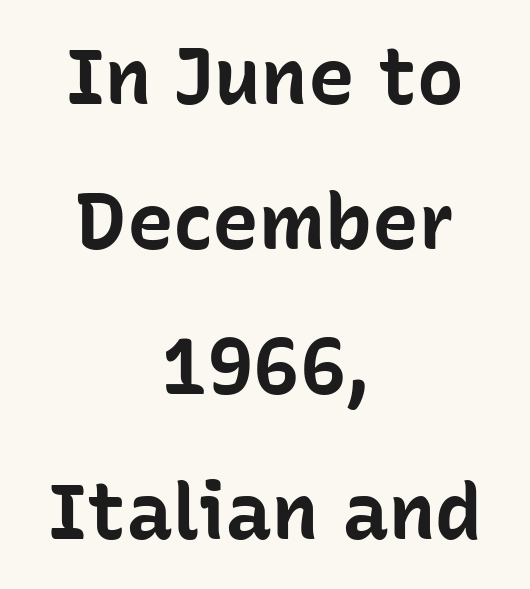
Q: Is the text bold? A: Yes.
Q: Is the text italic (slanted)? A: No, it is upright.
Q: Is the typeface a serif or a sans-serif typeface? A: Sans-serif.
Q: Is the text underlined? A: No.
Q: How is the paragraph aligned? A: Centered.
Q: Is the spacing between letters normal or unusually wide? A: Normal.
Q: Width (condensed, normal, or wide)? A: Normal.
Q: Stroke contrast? A: Low.
Q: x-height? A: Medium.
Q: Monospaced? A: No.
